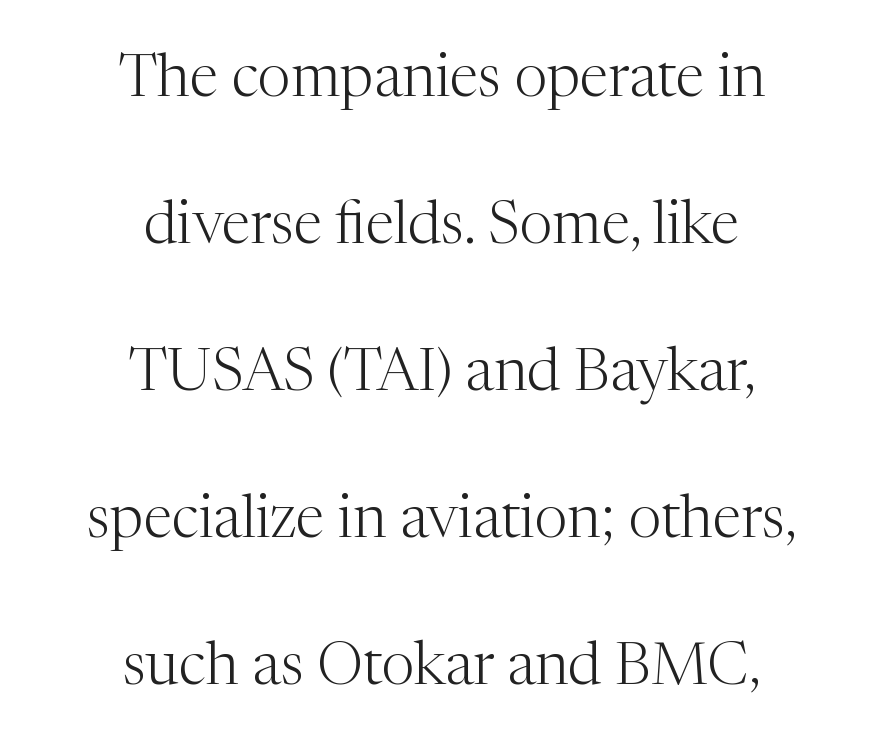
Summary of vertical rhythm: relaxed, with wide interline spacing. The lines are quadded center. Unbolded letterforms with no extra heft. You could call the tracking neutral — neither tight nor loose. Look at the bottom of the vertical strokes: they flare into serifs here.
